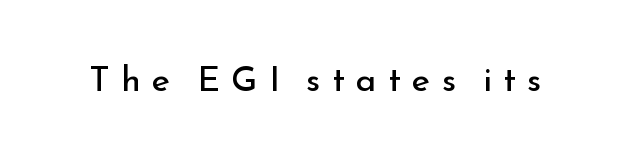
Q: Is the text bold? A: No.
Q: Is the text italic (slanted)? A: No, it is upright.
Q: Is the typeface a serif or a sans-serif typeface? A: Sans-serif.
Q: Is the text underlined? A: No.
Q: Is the spacing between letters normal or unusually wide? A: Unusually wide.
Q: Width (condensed, normal, or wide)? A: Normal.
Q: Stroke contrast? A: Low.
Q: x-height? A: Small.
Q: Monospaced? A: No.
